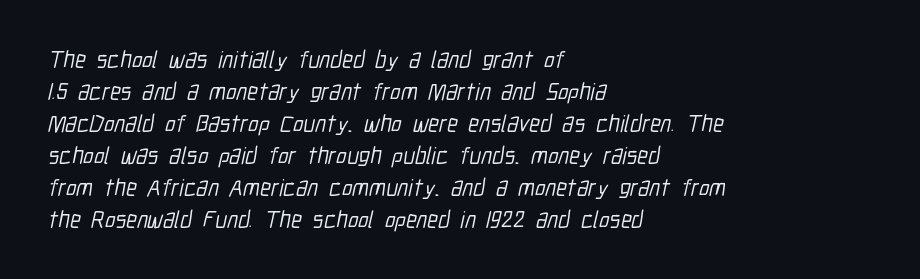
The image shows 24 px text type; set left-aligned, normal line spacing (1.33x), normal letter spacing, not underlined.
